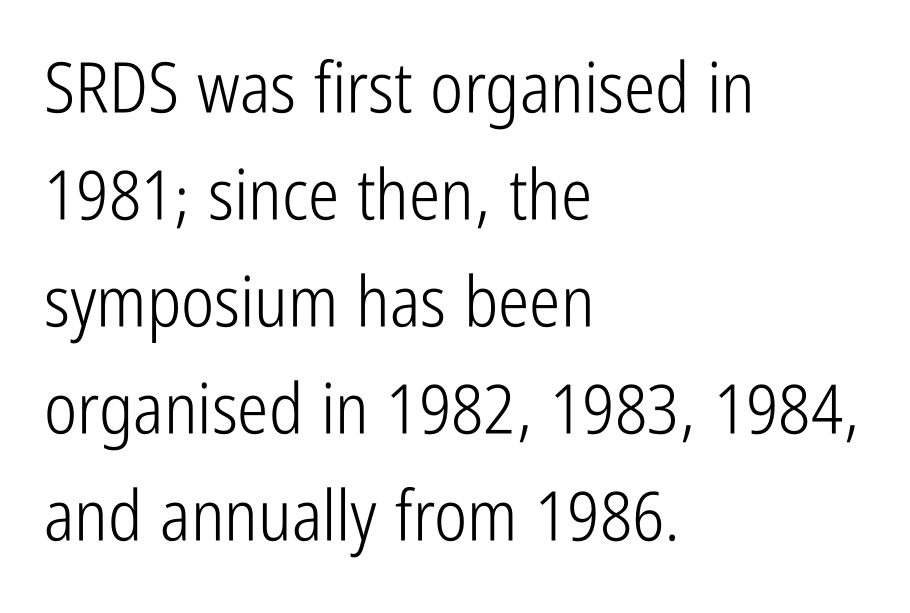
Q: Is the text bold? A: No.
Q: Is the text italic (slanted)? A: No, it is upright.
Q: Is the typeface a serif or a sans-serif typeface? A: Sans-serif.
Q: Is the text underlined? A: No.
Q: How is the paragraph aligned? A: Left-aligned.
Q: Is the spacing between letters normal or unusually wide? A: Normal.
Q: Is the spacing between lines tight, normal or loose? A: Normal.
Q: Width (condensed, normal, or wide)? A: Condensed.
Q: Stroke contrast? A: Low.
Q: x-height? A: Medium.
Q: Monospaced? A: No.
